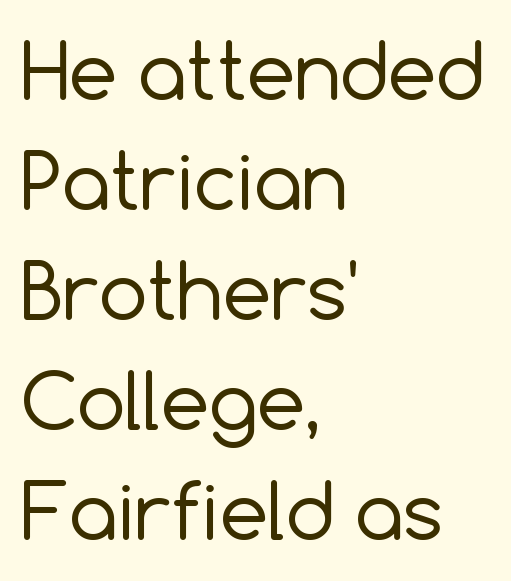
The lines in this sample share a left origin and differ only in where they stop. Every character sits straight up, as roman type does. These lines are rendered in a variable-pitch font. The strip under each line holds only bare page. What kind of face is this? One without serifs — a sans.
